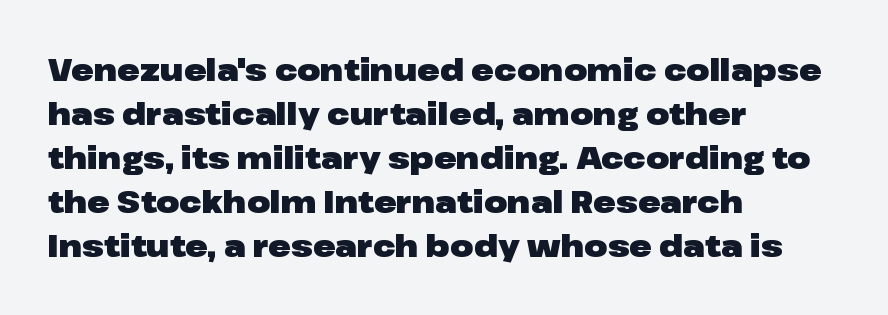
{"serif": "no", "italic": "no", "bold": "yes", "weight": "heavy", "width": "wide", "stroke_contrast": "low", "x_height": "medium", "monospaced": "no", "underline": "no", "align": "left", "line_spacing": "normal", "line_spacing_ratio": 1.47, "letter_spacing": "normal", "letter_spacing_em": 0.0, "glyph_px": 30}
